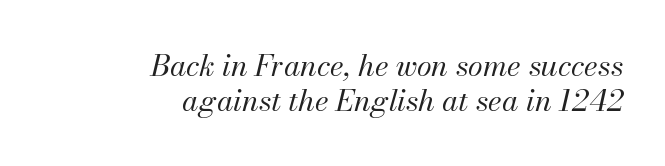
Q: Is the text bold? A: No.
Q: Is the text italic (slanted)? A: Yes, it leans right by about 13 degrees.
Q: Is the text underlined? A: No.
Q: How is the paragraph aligned? A: Right-aligned.
Q: Is the spacing between letters normal or unusually wide? A: Normal.
Q: Width (condensed, normal, or wide)? A: Normal.
Q: Stroke contrast? A: Medium.
Q: x-height? A: Small.
Q: Monospaced? A: No.
